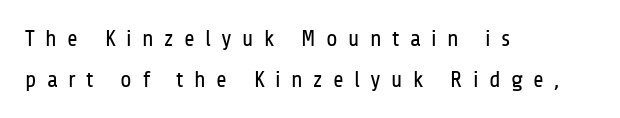
The lettering holds an erect, upright posture throughout. The strip under each line holds only bare page. Short and long lines alike share a common starting point at left. A quiet, ordinary-to-light weight characterises the typeface.
